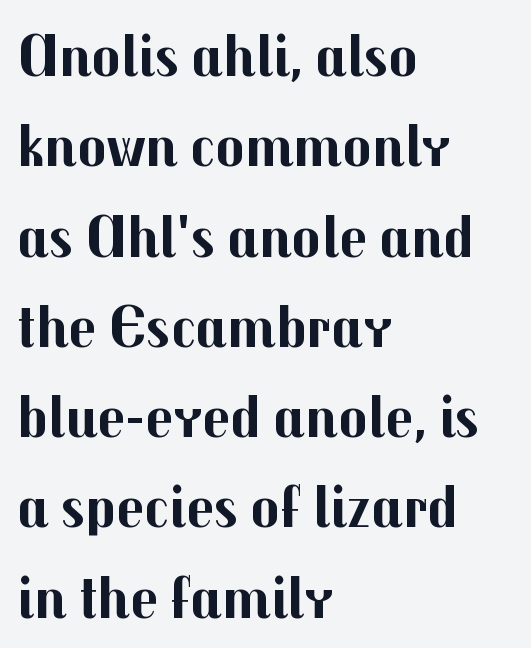
The image shows 61 px bold sans-serif type, upright; set left-aligned, normal line spacing (1.48x), normal letter spacing, not underlined; medium stroke contrast and a medium x-height.
